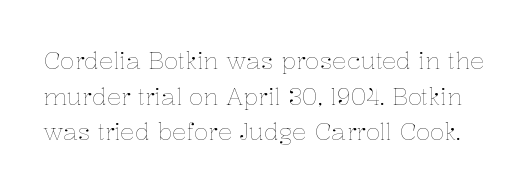
Q: Is the text bold? A: No.
Q: Is the text italic (slanted)? A: No, it is upright.
Q: Is the text underlined? A: No.
Q: Is the spacing between letters normal or unusually wide? A: Normal.
Q: Is the spacing between lines tight, normal or loose? A: Normal.
